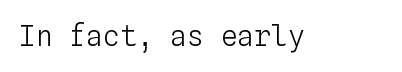
Q: Is the text bold? A: No.
Q: Is the text italic (slanted)? A: No, it is upright.
Q: Is the text underlined? A: No.
Q: Is the spacing between letters normal or unusually wide? A: Normal.
Q: Width (condensed, normal, or wide)? A: Normal.
Q: Stroke contrast? A: Low.
Q: x-height? A: Medium.
Q: Monospaced? A: Yes.
